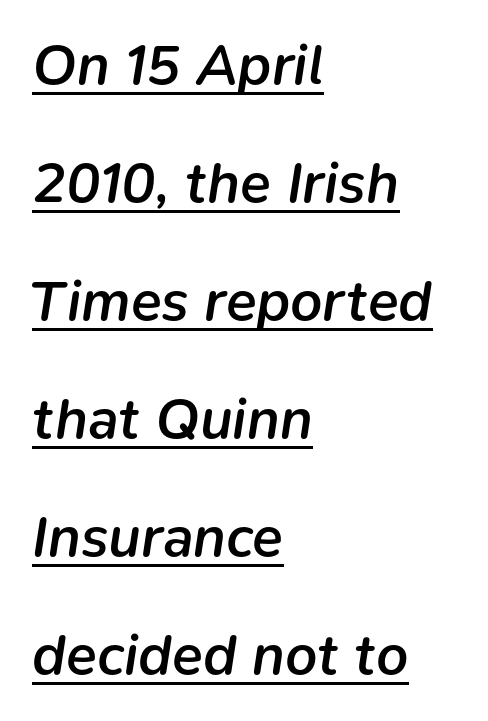
Q: Is the text bold? A: Semi-bold.
Q: Is the text italic (slanted)? A: Yes, it leans right by about 9 degrees.
Q: Is the text underlined? A: Yes.
Q: How is the paragraph aligned? A: Left-aligned.
Q: Is the spacing between letters normal or unusually wide? A: Normal.
Q: Is the spacing between lines tight, normal or loose? A: Loose.
Q: Width (condensed, normal, or wide)? A: Normal.
Q: Stroke contrast? A: Low.
Q: x-height? A: Medium.
Q: Monospaced? A: No.
